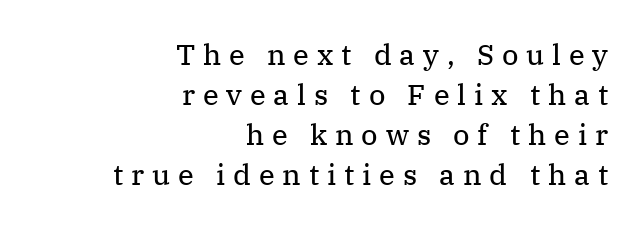
Q: Is the text bold? A: No.
Q: Is the text italic (slanted)? A: No, it is upright.
Q: Is the typeface a serif or a sans-serif typeface? A: Serif.
Q: Is the text underlined? A: No.
Q: How is the paragraph aligned? A: Right-aligned.
Q: Is the spacing between letters normal or unusually wide? A: Unusually wide.
Q: Is the spacing between lines tight, normal or loose? A: Normal.
Q: Width (condensed, normal, or wide)? A: Normal.
Q: Stroke contrast? A: Medium.
Q: x-height? A: Medium.
Q: Monospaced? A: No.
